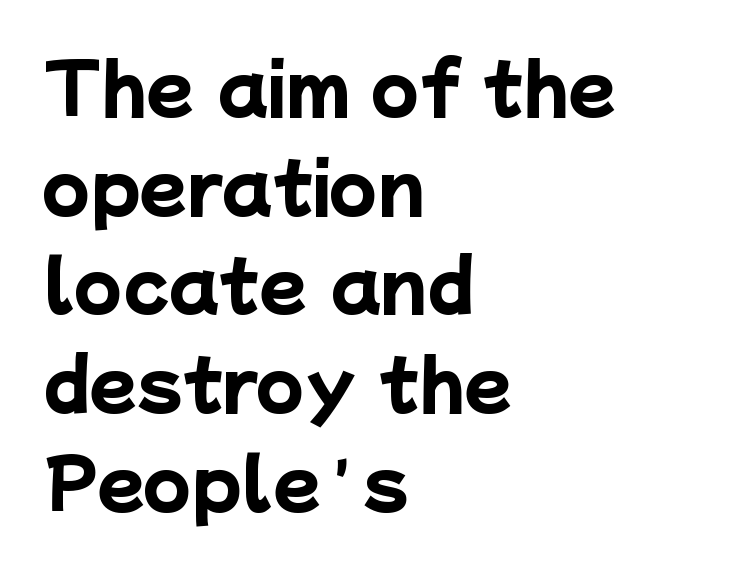
{"serif": "no", "bold": "yes", "weight": "heavy", "width": "normal", "stroke_contrast": "low", "x_height": "medium", "monospaced": "no", "underline": "no", "align": "left", "line_spacing": "normal", "line_spacing_ratio": 1.43, "letter_spacing": "normal", "letter_spacing_em": 0.0, "glyph_px": 69}
